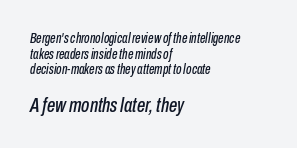
{"italic": "yes", "lean": "right", "slant_degrees": 10, "underline": "no", "align": "left", "line_spacing": "tight", "line_spacing_ratio": 1.11, "letter_spacing": "normal", "letter_spacing_em": 0.0, "larger_block": "second", "size_ratio": 1.5, "glyph_px": 21}
